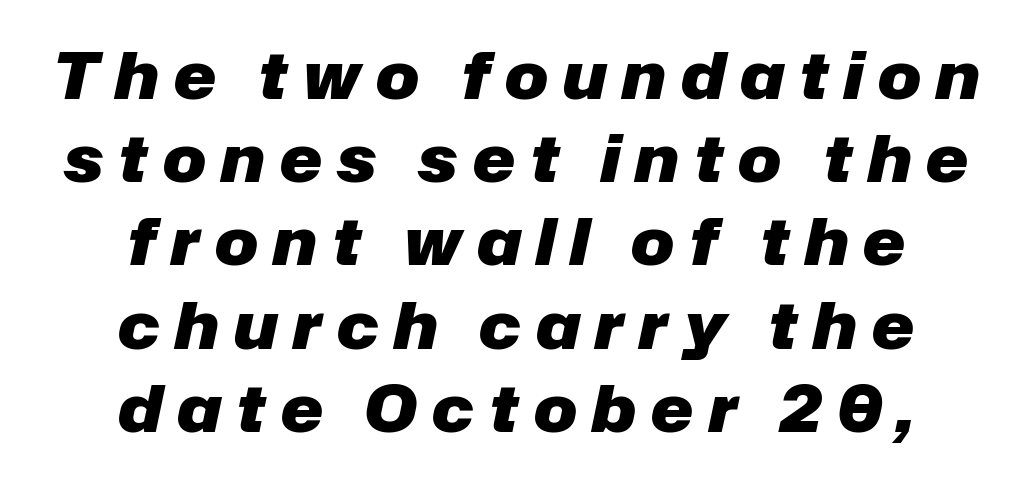
{"italic": "yes", "lean": "right", "slant_degrees": 12, "bold": "yes", "weight": "heavy", "width": "normal", "stroke_contrast": "low", "x_height": "medium", "monospaced": "no", "underline": "no", "align": "center", "line_spacing": "normal", "line_spacing_ratio": 1.3, "letter_spacing": "wide", "letter_spacing_em": 0.24, "glyph_px": 64}
